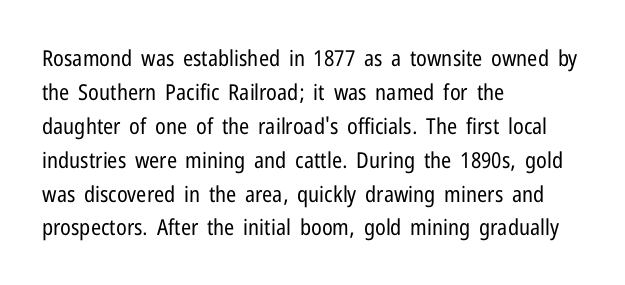
Q: Is the text bold? A: No.
Q: Is the text italic (slanted)? A: No, it is upright.
Q: Is the text underlined? A: No.
Q: How is the paragraph aligned? A: Left-aligned.
Q: Is the spacing between letters normal or unusually wide? A: Normal.
Q: Is the spacing between lines tight, normal or loose? A: Normal.
